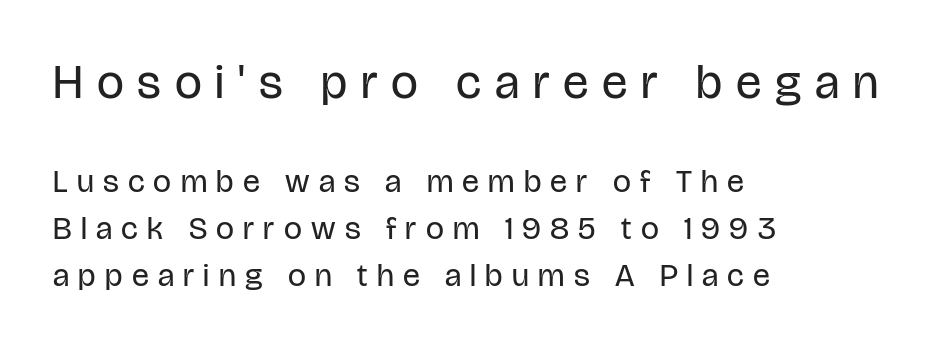
The image shows 48 px regular-weight, condensed sans-serif type, upright; set left-aligned, normal line spacing (1.47x), unusually wide letter spacing (+0.29 em), not underlined; the first (top) block is 1.5x larger; low stroke contrast and a large x-height.
